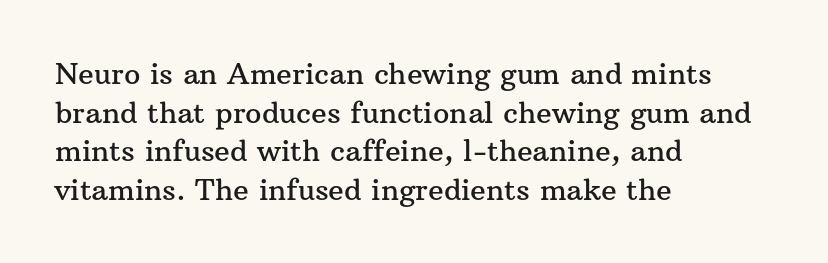
A classic flush-left, rag-right setting is used for this passage. The letters stand upright; this is a roman face. Does extra space separate the letters? No, they use regular spacing. Line spacing here is normal. Decoration check: the copy has no underline. This sample uses a serif face.
